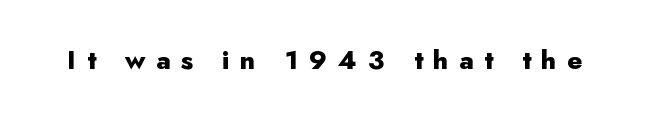
Italic? Not at all — the glyphs are vertical. Rule under the text: the space is simply empty. Heavy, bold letterforms. Compared with typical body copy, the letter spacing here is much looser.
